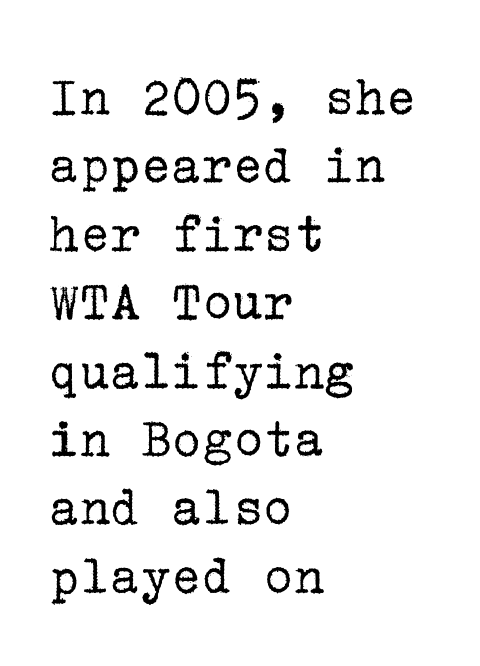
Tracking value appears to be zero — textbook default spacing. In CSS terms this would be text-align: left. This rendering features lettering with no underline. Notice how the stems are strictly vertical — no italics here.
